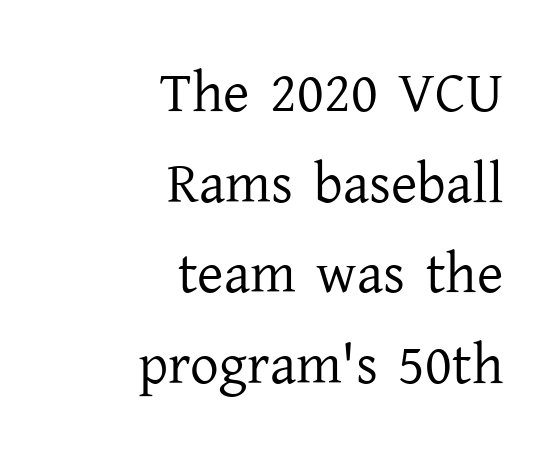
{"serif": "yes", "italic": "no", "bold": "no", "weight": "regular", "width": "normal", "stroke_contrast": "low", "x_height": "medium", "monospaced": "no", "underline": "no", "align": "right", "line_spacing": "normal", "line_spacing_ratio": 1.59, "letter_spacing": "normal", "letter_spacing_em": 0.0, "glyph_px": 57}
